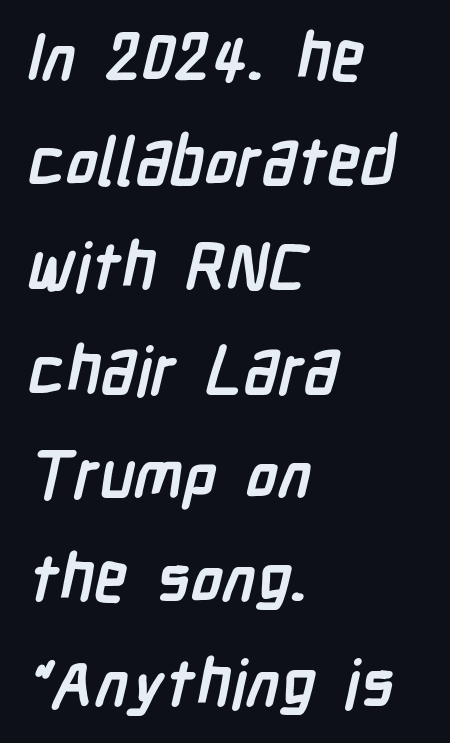
The image shows 66 px semibold, condensed sans-serif type; set left-aligned, normal line spacing (1.58x), normal letter spacing, not underlined; low stroke contrast and a medium x-height.
